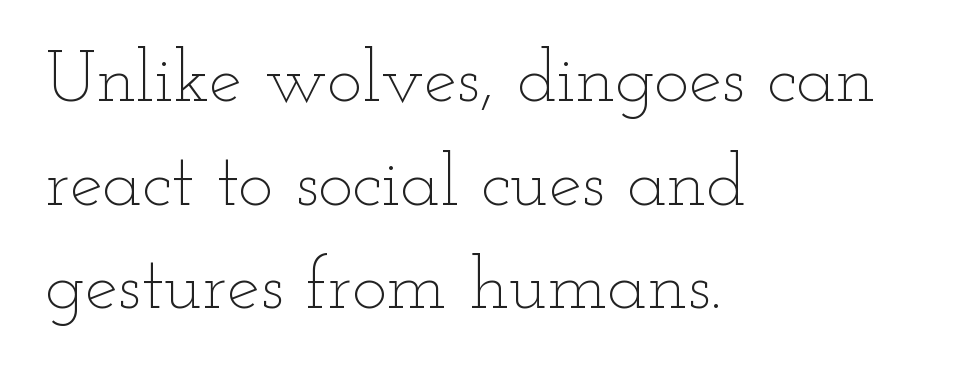
Is the type heavy? It reads as light-to-regular instead. The rendering uses natural spacing where letterforms have individual widths. Is there much room between lines? A standard amount, neither cramped nor airy. Just letters on the line, the space beneath them empty. Tracking here is standard; glyphs follow each other at the usual distance.
